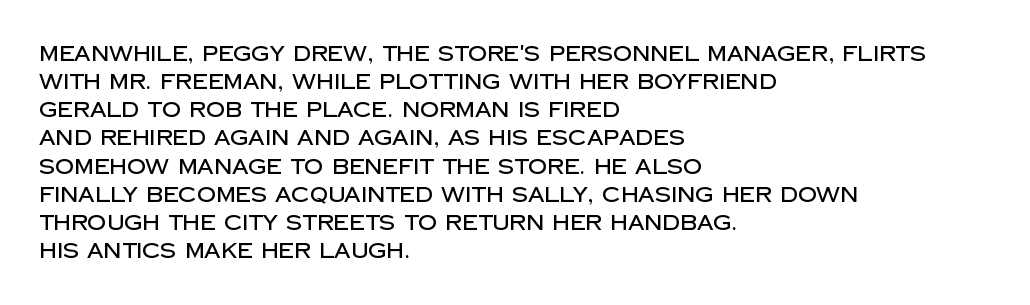
Teacher's note: observe the even left margin — that is flush-left alignment. No italicization has been applied; the sample stays upright. Clear beneath every line of the passage. Honestly, the letter spacing is just normal — you wouldn't notice it. A typesetter would call this leading conventional body-copy spacing.
